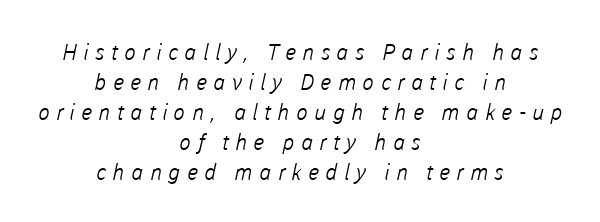
The image shows 22 px text type; set centered, normal line spacing (1.36x), unusually wide letter spacing (+0.29 em), not underlined.
